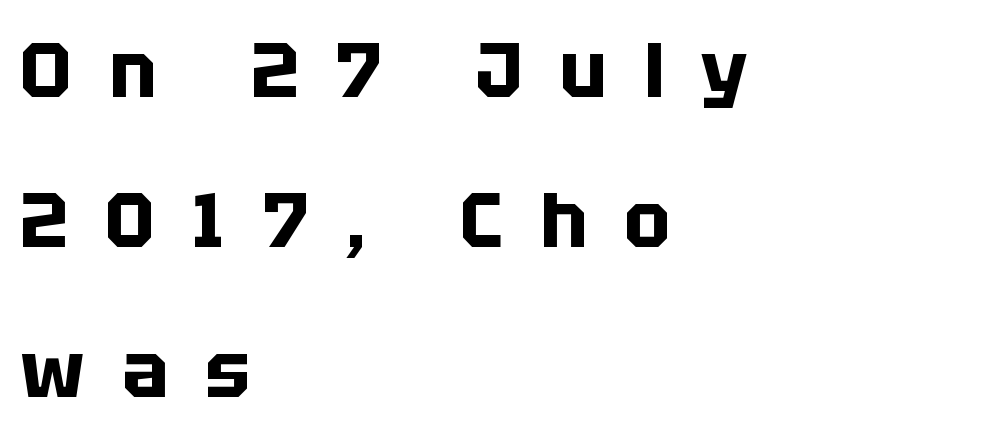
Q: Is the text bold? A: Yes.
Q: Is the text italic (slanted)? A: No, it is upright.
Q: Is the typeface a serif or a sans-serif typeface? A: Sans-serif.
Q: Is the text underlined? A: No.
Q: How is the paragraph aligned? A: Left-aligned.
Q: Is the spacing between letters normal or unusually wide? A: Unusually wide.
Q: Is the spacing between lines tight, normal or loose? A: Loose.
Q: Width (condensed, normal, or wide)? A: Normal.
Q: Stroke contrast? A: Low.
Q: x-height? A: Large.
Q: Monospaced? A: No.
